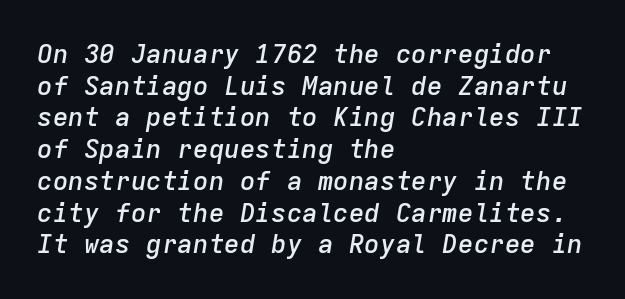
The image shows 26 px text type, italic (leaning right); set left-aligned, line spacing 1.22x, normal letter spacing, not underlined.
